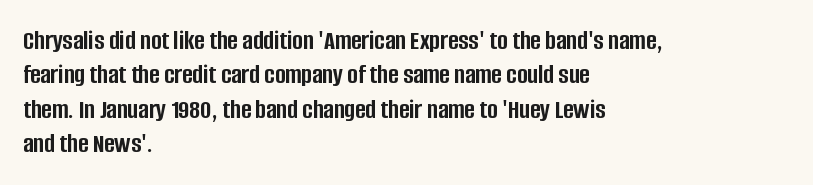
Q: Is the text bold? A: Yes.
Q: Is the text italic (slanted)? A: No, it is upright.
Q: Is the typeface a serif or a sans-serif typeface? A: Sans-serif.
Q: Is the text underlined? A: No.
Q: How is the paragraph aligned? A: Left-aligned.
Q: Is the spacing between letters normal or unusually wide? A: Normal.
Q: Width (condensed, normal, or wide)? A: Condensed.
Q: Stroke contrast? A: Low.
Q: x-height? A: Large.
Q: Monospaced? A: No.
